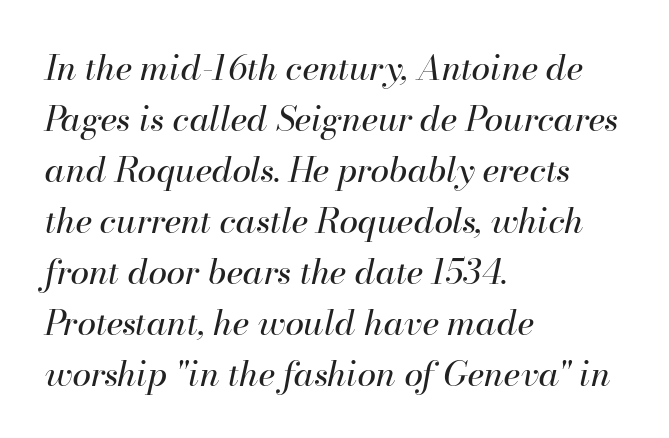
Check under the words: just untouched page. The typesetting does not lean heavy: it is not bold. Each line starts at the same left margin while the right side varies. Italic: yes, the glyphs are oblique.
